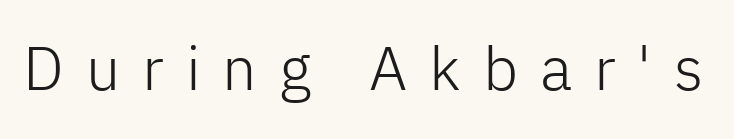
The type family on display is of the sans-serif kind. The tracking reads as deliberately expanded to a designer's eye. Designer's note — italics off, roman on. Proportional: the letters do not fall into vertical columns.
